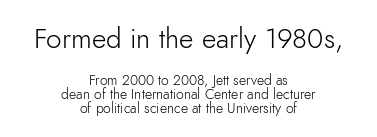
The strokes are not fattened; the text isn't bold. Anything drawn beneath the words? Only blank space. Of the two passages, the one on top uses the larger point size. The specimen reads as upright at a glance. Looks like regular typesetting: each glyph gets only the width it needs.
